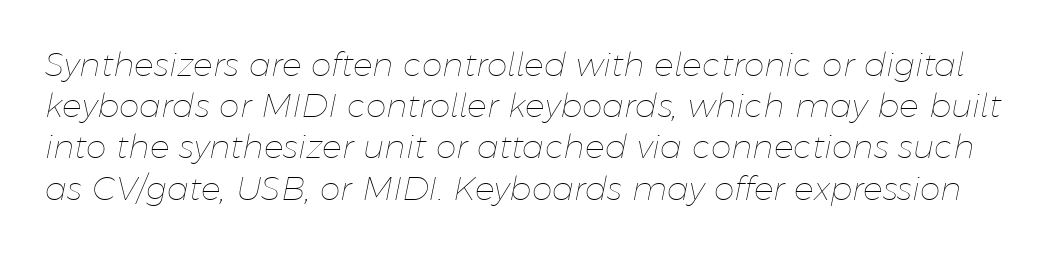
Q: Is the text bold? A: No.
Q: Is the text italic (slanted)? A: Yes, it leans right by about 11 degrees.
Q: Is the text underlined? A: No.
Q: Is the spacing between letters normal or unusually wide? A: Normal.
Q: Is the spacing between lines tight, normal or loose? A: Normal.
Q: Width (condensed, normal, or wide)? A: Normal.
Q: Stroke contrast? A: Low.
Q: x-height? A: Medium.
Q: Monospaced? A: No.
